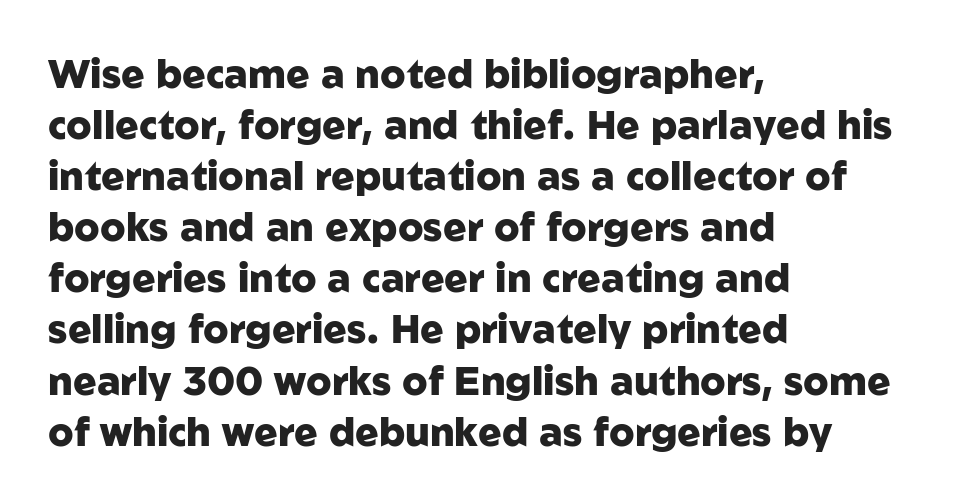
{"serif": "no", "italic": "no", "bold": "yes", "weight": "heavy", "width": "normal", "stroke_contrast": "low", "x_height": "medium", "monospaced": "no", "underline": "no", "align": "left", "line_spacing": "normal", "line_spacing_ratio": 1.31, "letter_spacing": "normal", "letter_spacing_em": 0.0, "glyph_px": 39}
